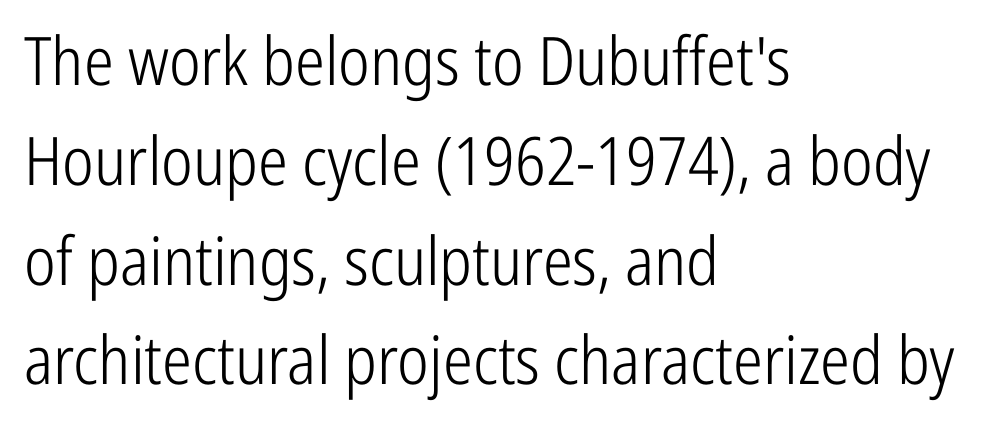
Q: Is the text bold? A: No.
Q: Is the text italic (slanted)? A: No, it is upright.
Q: Is the typeface a serif or a sans-serif typeface? A: Sans-serif.
Q: Is the text underlined? A: No.
Q: How is the paragraph aligned? A: Left-aligned.
Q: Is the spacing between letters normal or unusually wide? A: Normal.
Q: Is the spacing between lines tight, normal or loose? A: Normal.
Q: Width (condensed, normal, or wide)? A: Condensed.
Q: Stroke contrast? A: Low.
Q: x-height? A: Medium.
Q: Monospaced? A: No.
